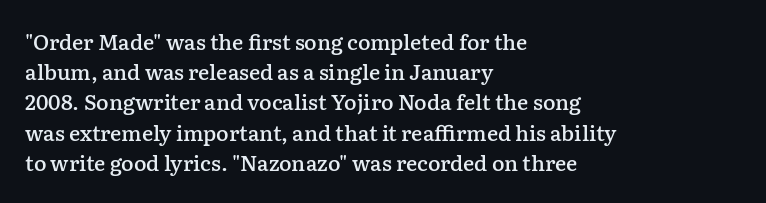
Q: Is the text bold? A: Semi-bold.
Q: Is the text italic (slanted)? A: No, it is upright.
Q: Is the text underlined? A: No.
Q: How is the paragraph aligned? A: Left-aligned.
Q: Is the spacing between letters normal or unusually wide? A: Normal.
Q: Is the spacing between lines tight, normal or loose? A: Normal.
